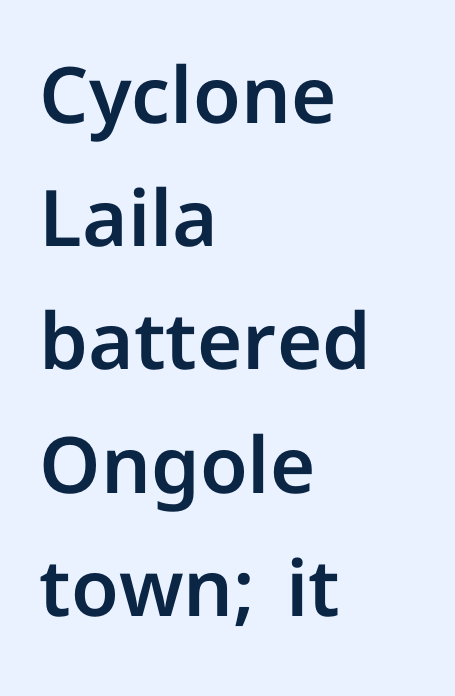
Q: Is the text italic (slanted)? A: No, it is upright.
Q: Is the typeface a serif or a sans-serif typeface? A: Sans-serif.
Q: Is the text underlined? A: No.
Q: How is the paragraph aligned? A: Left-aligned.
Q: Is the spacing between letters normal or unusually wide? A: Normal.
Q: Is the spacing between lines tight, normal or loose? A: Normal.
Q: Width (condensed, normal, or wide)? A: Normal.
Q: Stroke contrast? A: Low.
Q: x-height? A: Medium.
Q: Monospaced? A: No.
